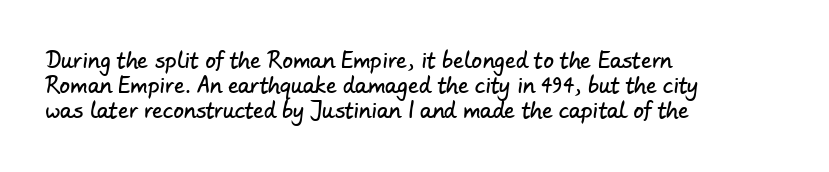
{"underline": "no", "align": "left", "line_spacing_ratio": 1.2, "letter_spacing": "normal", "letter_spacing_em": 0.0, "glyph_px": 21}
